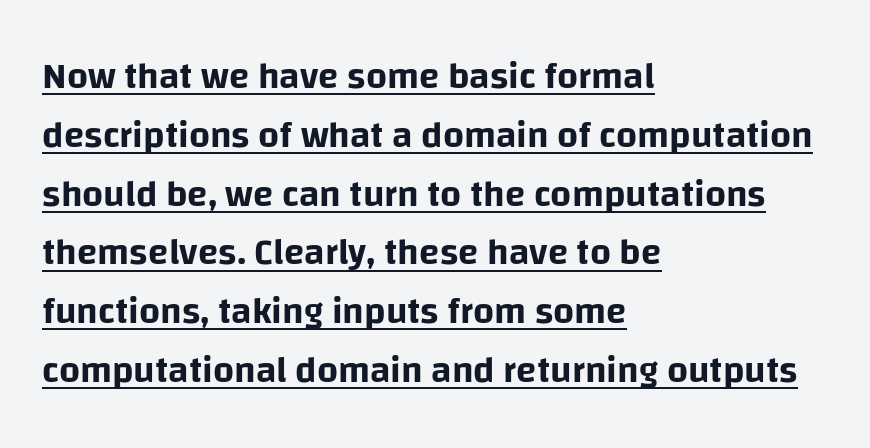
{"serif": "no", "italic": "no", "width": "normal", "stroke_contrast": "low", "x_height": "large", "monospaced": "no", "underline": "yes", "align": "left", "line_spacing": "normal", "line_spacing_ratio": 1.59, "letter_spacing": "normal", "letter_spacing_em": 0.0, "glyph_px": 37}
